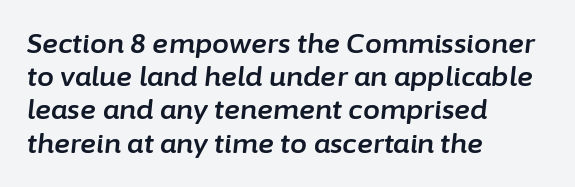
The face used here has a pronounced slope to its letters. Standard letterfit; no display-style spreading of the glyphs. Leftover space on each line is placed entirely after the last word. Words float on clear page, feet unadorned.
